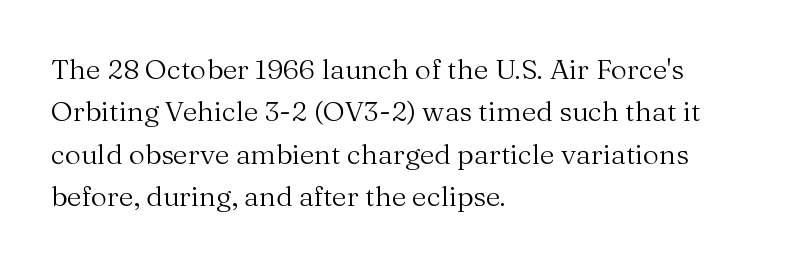
The image shows 28 px regular-weight serif type, upright; set left-aligned, normal line spacing (1.51x), normal letter spacing, not underlined; medium stroke contrast and a medium x-height.
